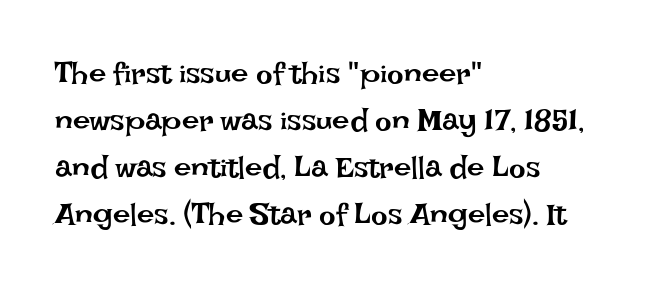
Is there any slant? The stems are plumb. This rendering leaves character spacing at its baseline value. Layout note: lines flush left. Type without underlining.
